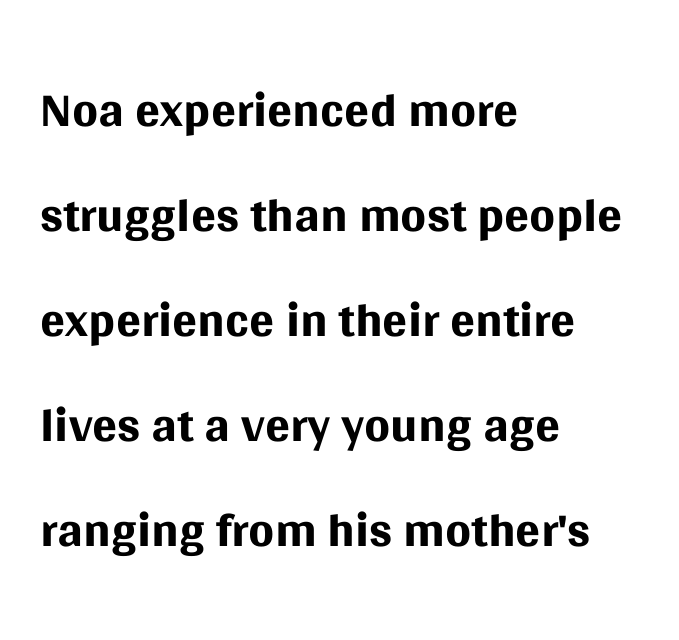
Q: Is the text bold? A: No.
Q: Is the text italic (slanted)? A: No, it is upright.
Q: Is the typeface a serif or a sans-serif typeface? A: Sans-serif.
Q: Is the text underlined? A: No.
Q: How is the paragraph aligned? A: Left-aligned.
Q: Is the spacing between letters normal or unusually wide? A: Normal.
Q: Is the spacing between lines tight, normal or loose? A: Normal.
Q: Width (condensed, normal, or wide)? A: Normal.
Q: Stroke contrast? A: Medium.
Q: x-height? A: Large.
Q: Monospaced? A: No.
